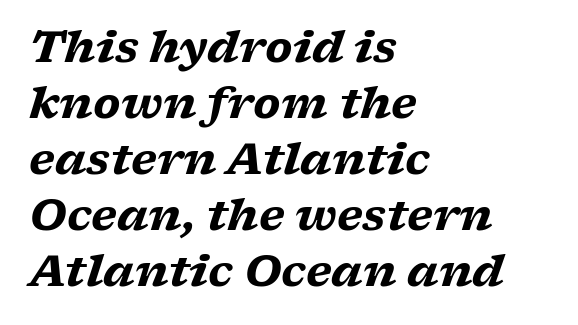
Note: serifs present on the glyphs. Compared with ordinary roman type, these characters are visibly tilted. Looks like regular typesetting: each glyph gets only the width it needs. You'd pick this weight for a headline — it's a proper bold.
